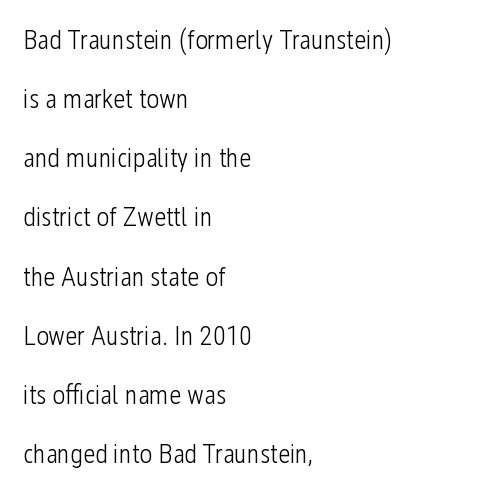
{"italic": "no", "bold": "no", "underline": "no", "align": "left", "line_spacing": "loose", "line_spacing_ratio": 2.19, "letter_spacing": "normal", "letter_spacing_em": 0.0, "glyph_px": 27}
